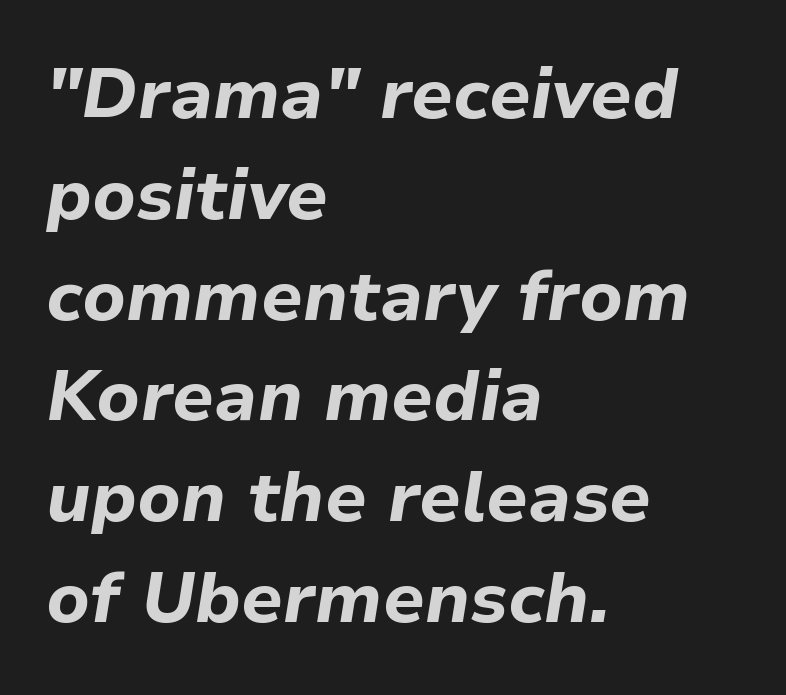
Q: Is the text bold? A: Yes.
Q: Is the text italic (slanted)? A: Yes, it leans right by about 9 degrees.
Q: Is the text underlined? A: No.
Q: How is the paragraph aligned? A: Left-aligned.
Q: Is the spacing between letters normal or unusually wide? A: Normal.
Q: Is the spacing between lines tight, normal or loose? A: Normal.
Q: Width (condensed, normal, or wide)? A: Normal.
Q: Stroke contrast? A: Low.
Q: x-height? A: Medium.
Q: Monospaced? A: No.
